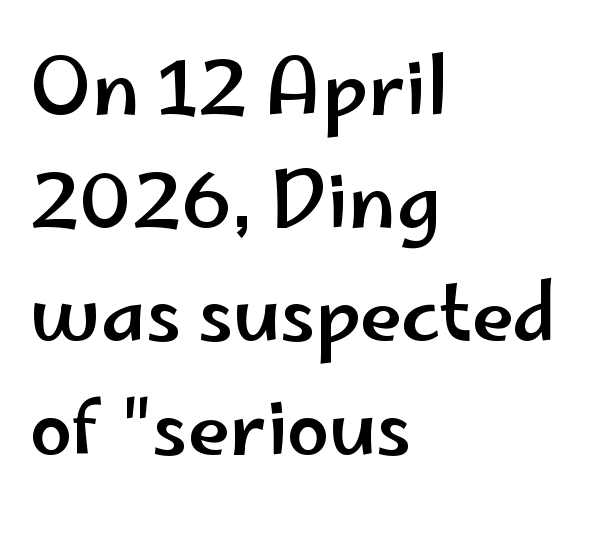
{"serif": "no", "italic": "no", "width": "wide", "stroke_contrast": "low", "x_height": "small", "monospaced": "no", "underline": "no", "align": "left", "line_spacing": "normal", "line_spacing_ratio": 1.49, "letter_spacing": "normal", "letter_spacing_em": 0.0, "glyph_px": 76}
